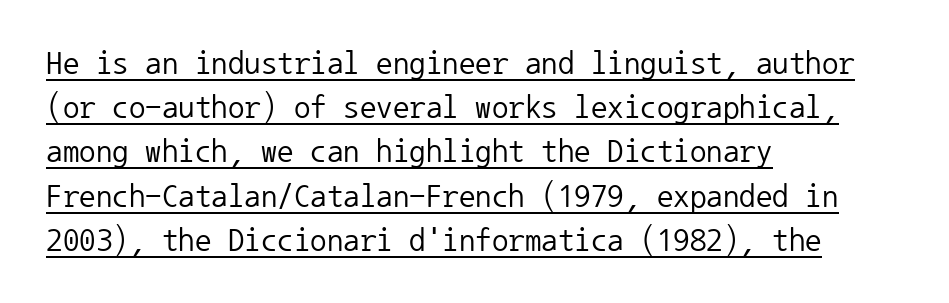
Q: Is the text bold? A: No.
Q: Is the text italic (slanted)? A: No, it is upright.
Q: Is the typeface a serif or a sans-serif typeface? A: Sans-serif.
Q: Is the text underlined? A: Yes.
Q: How is the paragraph aligned? A: Left-aligned.
Q: Is the spacing between letters normal or unusually wide? A: Normal.
Q: Is the spacing between lines tight, normal or loose? A: Normal.
Q: Width (condensed, normal, or wide)? A: Normal.
Q: Stroke contrast? A: Low.
Q: x-height? A: Medium.
Q: Monospaced? A: Yes.
